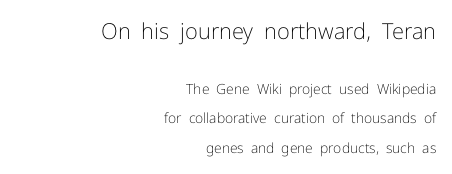
{"italic": "no", "bold": "no", "underline": "no", "align": "right", "line_spacing": "loose", "line_spacing_ratio": 2.08, "letter_spacing": "normal", "letter_spacing_em": 0.0, "larger_block": "first", "size_ratio": 1.57, "glyph_px": 22}
